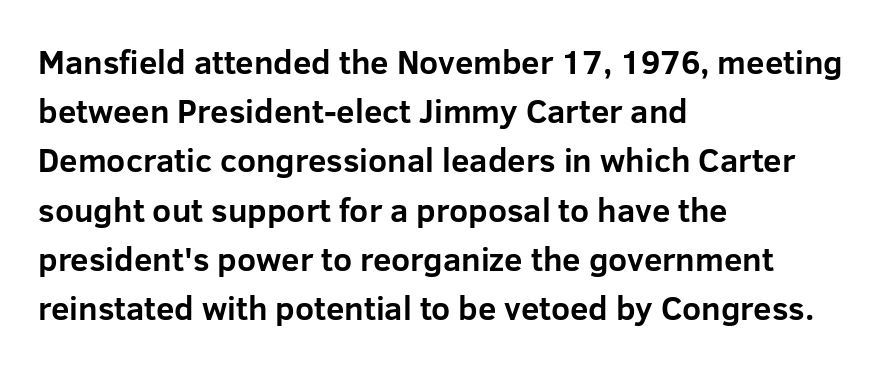
{"serif": "no", "italic": "no", "bold": "yes", "weight": "bold", "width": "normal", "stroke_contrast": "low", "x_height": "medium", "monospaced": "no", "underline": "no", "align": "left", "line_spacing": "normal", "line_spacing_ratio": 1.49, "letter_spacing": "normal", "letter_spacing_em": 0.0, "glyph_px": 33}
